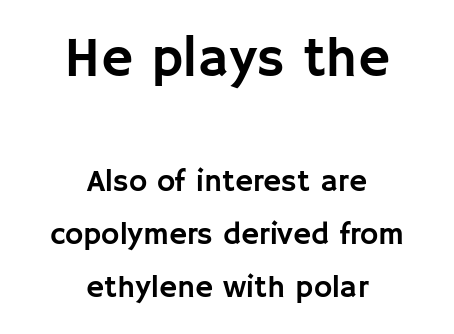
The image shows 55 px sans-serif type, upright; set centered, normal line spacing (1.7x), normal letter spacing, not underlined; the first (top) block is 1.77x larger; low stroke contrast and a large x-height.
